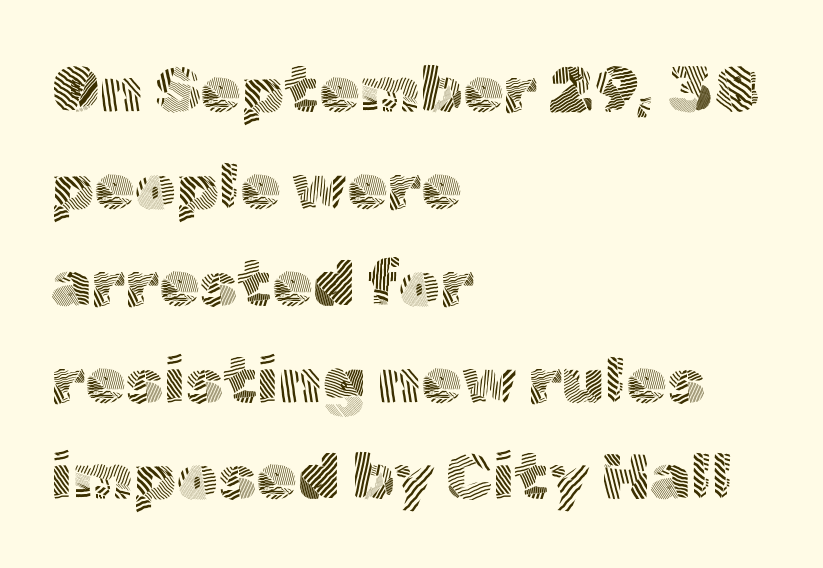
Q: Is the text bold? A: No.
Q: Is the text italic (slanted)? A: No, it is upright.
Q: Is the typeface a serif or a sans-serif typeface? A: Sans-serif.
Q: Is the text underlined? A: No.
Q: How is the paragraph aligned? A: Left-aligned.
Q: Is the spacing between letters normal or unusually wide? A: Normal.
Q: Is the spacing between lines tight, normal or loose? A: Normal.
Q: Width (condensed, normal, or wide)? A: Normal.
Q: x-height? A: Medium.
Q: Monospaced? A: No.
